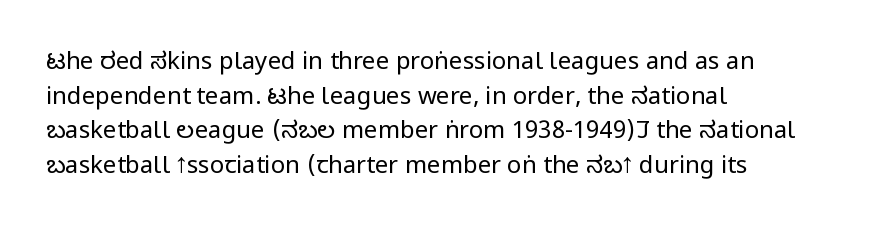
{"italic": "no", "bold": "no", "underline": "no", "align": "left", "line_spacing": "normal", "line_spacing_ratio": 1.44, "letter_spacing": "normal", "letter_spacing_em": 0.0, "glyph_px": 24}
